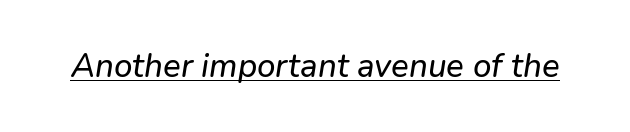
{"serif": "no", "width": "normal", "stroke_contrast": "low", "x_height": "medium", "monospaced": "no", "underline": "yes", "letter_spacing": "normal", "letter_spacing_em": 0.0, "glyph_px": 33}
